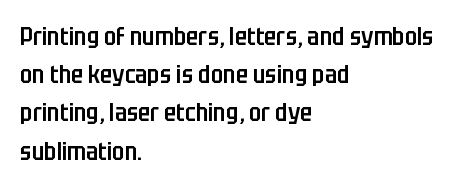
The image shows 25 px text type, upright; set left-aligned, normal line spacing (1.53x), normal letter spacing, not underlined.
